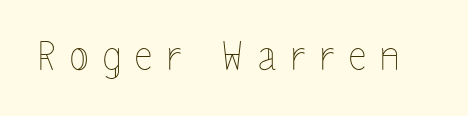
{"italic": "no", "bold": "no", "weight": "thin", "width": "condensed", "x_height": "medium", "monospaced": "no", "underline": "no", "letter_spacing": "wide", "letter_spacing_em": 0.37, "glyph_px": 39}
